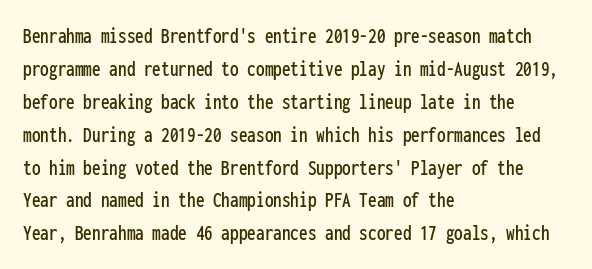
{"italic": "no", "underline": "no", "align": "left", "line_spacing": "normal", "line_spacing_ratio": 1.43, "letter_spacing": "normal", "letter_spacing_em": 0.0, "glyph_px": 23}
